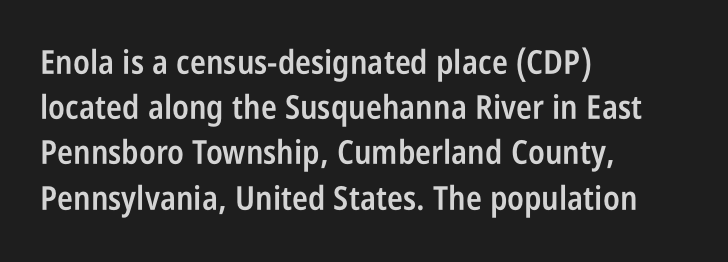
A classic flush-left, rag-right setting is used for this passage. A typesetter would label this face a sans. The rendering uses natural spacing where letterforms have individual widths. Has an underline been added? It has not. The block of text has a typical density, with ordinary space between rows.
